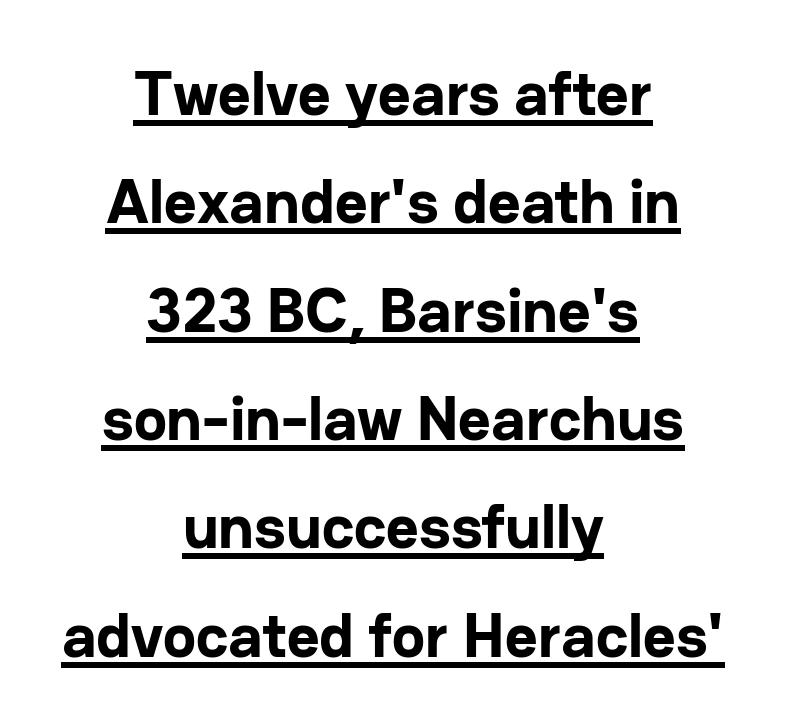
Beneath each row of characters lies a ruled line. A full-strength bold gives these letters their thick strokes. Do the characters align in a grid? No, the font is proportional. Ordinary non-slanted type is in use. Spacing between characters is what you'd get straight out of the box.
